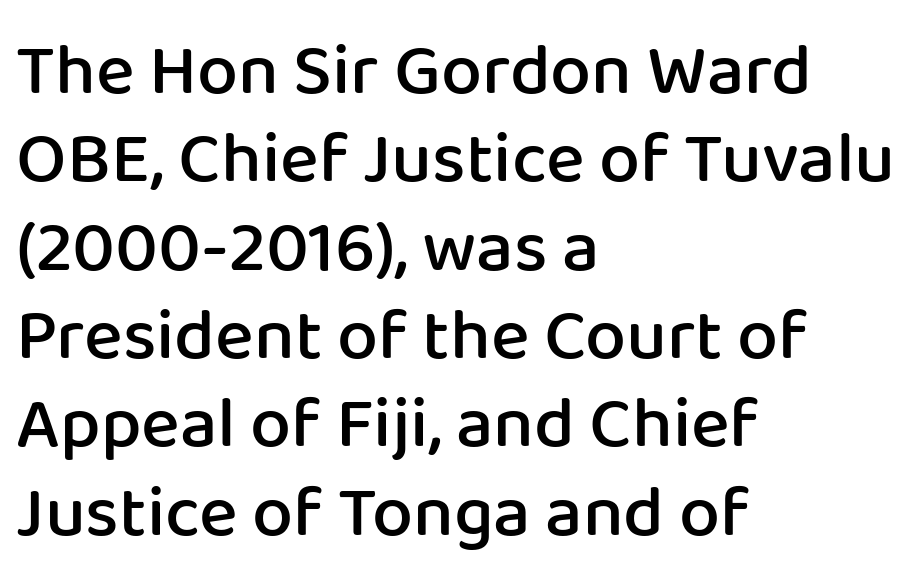
The image shows 73 px semibold sans-serif type, upright; set left-aligned, line spacing 1.21x, normal letter spacing, not underlined; low stroke contrast and a medium x-height.
